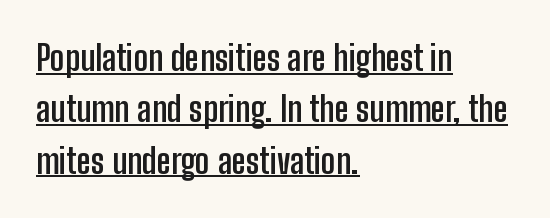
Q: Is the text bold? A: Yes.
Q: Is the text italic (slanted)? A: No, it is upright.
Q: Is the typeface a serif or a sans-serif typeface? A: Sans-serif.
Q: Is the text underlined? A: Yes.
Q: How is the paragraph aligned? A: Left-aligned.
Q: Is the spacing between letters normal or unusually wide? A: Normal.
Q: Is the spacing between lines tight, normal or loose? A: Normal.
Q: Width (condensed, normal, or wide)? A: Condensed.
Q: Stroke contrast? A: Low.
Q: x-height? A: Medium.
Q: Monospaced? A: No.
